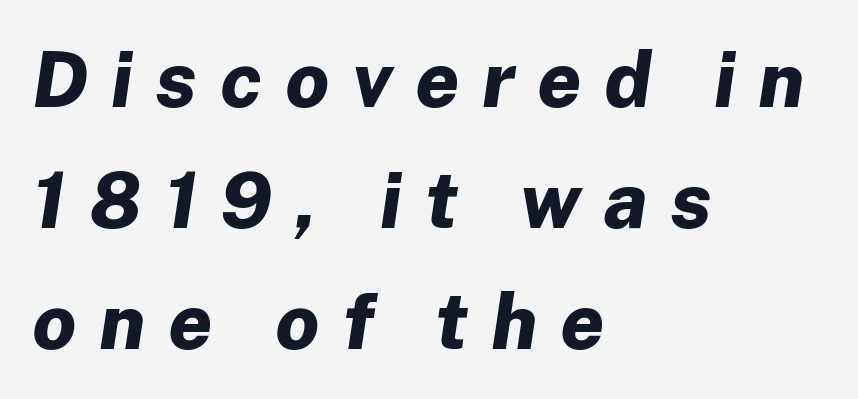
The strip under each line holds only bare page. The rendering uses a bold face; every stroke is thick and dark. Inter-character spacing is expanded well beyond the font's built-in metrics. The passage shown leans; its letterforms are oblique. A typesetter would call this proportional, since set widths differ per character. Whoever set this chose a conventional vertical rhythm.
